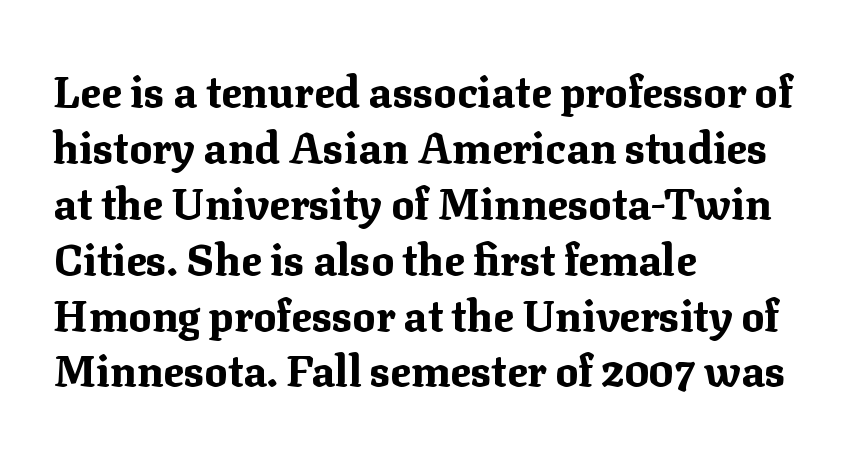
The image shows 43 px bold serif type, upright; set left-aligned, normal line spacing (1.3x), normal letter spacing, not underlined; medium stroke contrast and a medium x-height.
